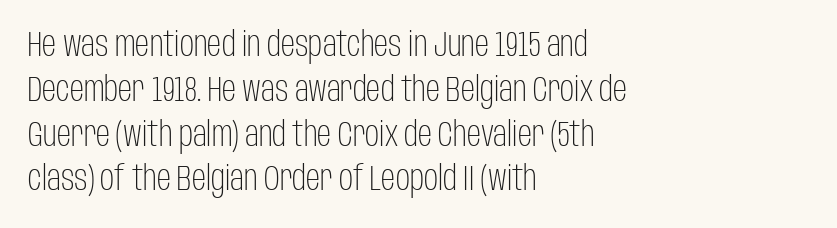
The image shows 35 px light, condensed sans-serif type, upright; set left-aligned, normal line spacing (1.28x), normal letter spacing, not underlined; low stroke contrast and a large x-height.
